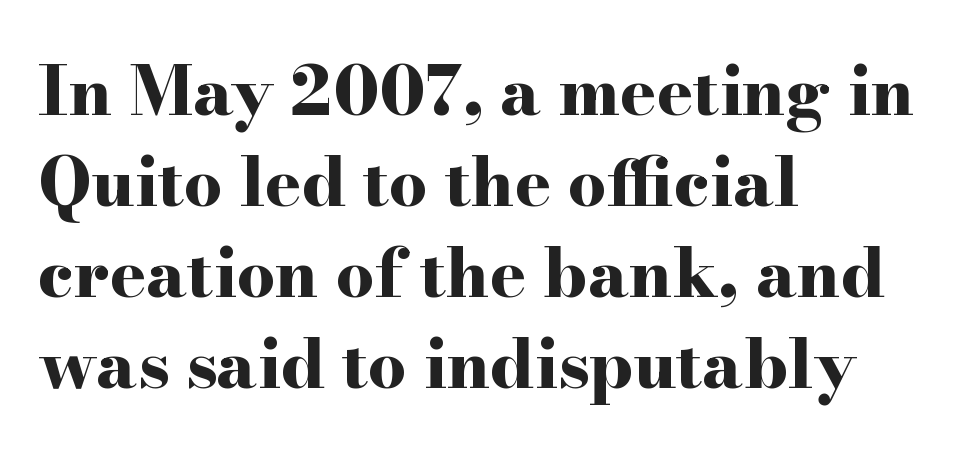
{"serif": "yes", "italic": "no", "bold": "yes", "weight": "bold", "width": "wide", "stroke_contrast": "high", "x_height": "small", "monospaced": "no", "underline": "no", "align": "left", "line_spacing": "normal", "line_spacing_ratio": 1.34, "letter_spacing": "normal", "letter_spacing_em": 0.0, "glyph_px": 68}
